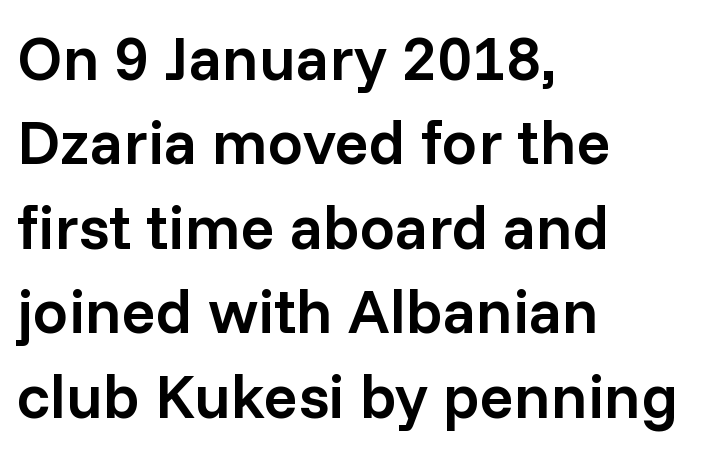
The image shows 63 px semibold sans-serif type, upright; set left-aligned, normal line spacing (1.34x), normal letter spacing, not underlined; low stroke contrast and a medium x-height.
